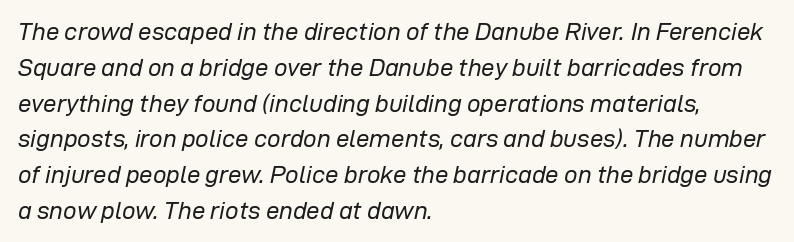
The image shows 24 px text type, italic (leaning right); set left-aligned, normal line spacing (1.49x), normal letter spacing, not underlined.
